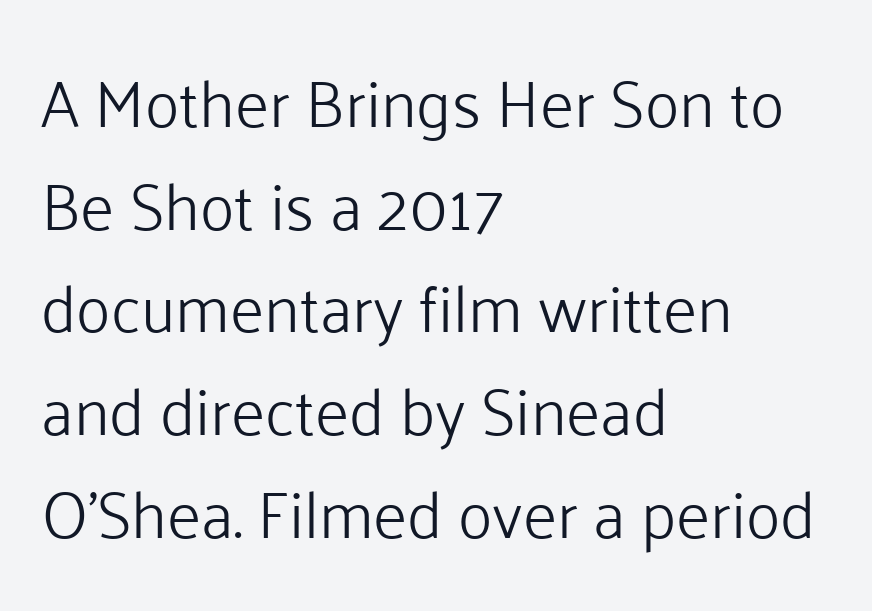
Q: Is the text bold? A: No.
Q: Is the text italic (slanted)? A: No, it is upright.
Q: Is the typeface a serif or a sans-serif typeface? A: Sans-serif.
Q: Is the text underlined? A: No.
Q: How is the paragraph aligned? A: Left-aligned.
Q: Is the spacing between letters normal or unusually wide? A: Normal.
Q: Is the spacing between lines tight, normal or loose? A: Normal.
Q: Width (condensed, normal, or wide)? A: Normal.
Q: Stroke contrast? A: Low.
Q: x-height? A: Medium.
Q: Monospaced? A: No.
